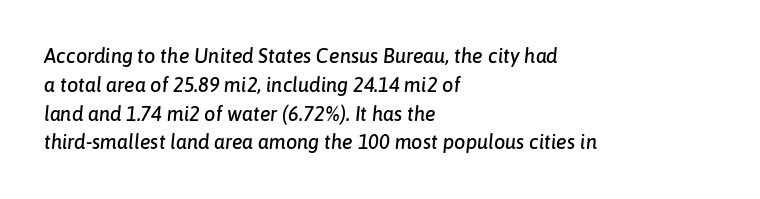
Default kerning and tracking; the words read as compact shapes. The rendering uses a moderate line-height, typical for paragraphs. Line starts are locked; line ends wander. Any mark beneath the type? The region is blank.
